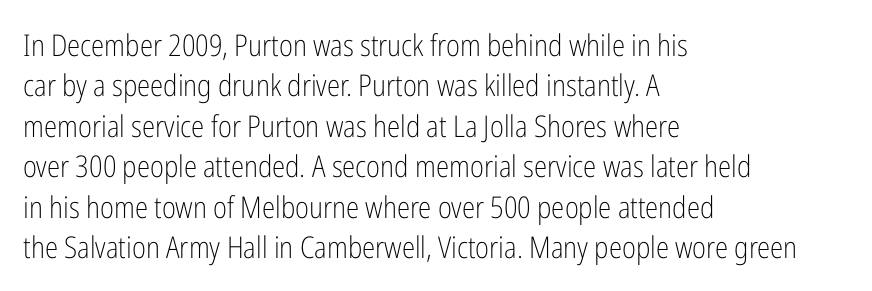
Q: Is the text bold? A: No.
Q: Is the text italic (slanted)? A: No, it is upright.
Q: Is the typeface a serif or a sans-serif typeface? A: Sans-serif.
Q: Is the text underlined? A: No.
Q: How is the paragraph aligned? A: Left-aligned.
Q: Is the spacing between letters normal or unusually wide? A: Normal.
Q: Is the spacing between lines tight, normal or loose? A: Normal.
Q: Width (condensed, normal, or wide)? A: Condensed.
Q: Stroke contrast? A: Low.
Q: x-height? A: Medium.
Q: Monospaced? A: No.
